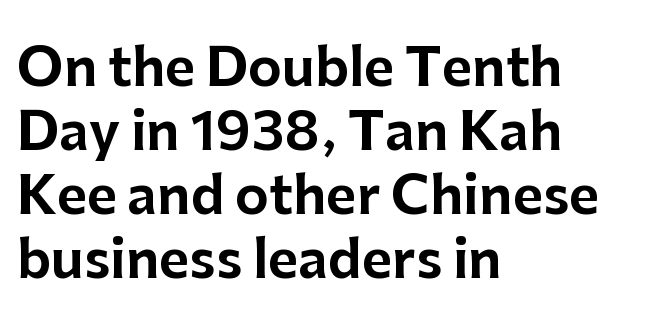
{"serif": "no", "italic": "no", "width": "normal", "stroke_contrast": "low", "x_height": "medium", "monospaced": "no", "underline": "no", "align": "left", "line_spacing_ratio": 1.23, "letter_spacing": "normal", "letter_spacing_em": 0.0, "glyph_px": 52}
